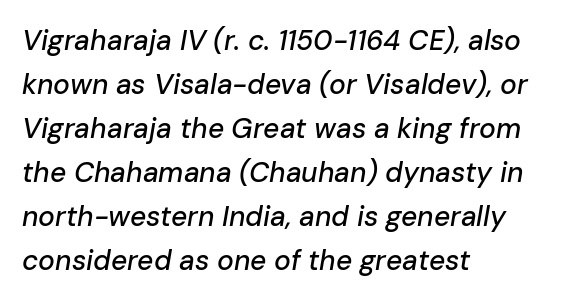
Any mark beneath the type? The region is blank. The text carries the slant typical of an italic or oblique font. The paragraph has a hard left edge and a soft right edge. Regular leading. The rendering uses natural spacing where letterforms have individual widths. What stands out about the letter spacing? Nothing — it is the standard amount.
